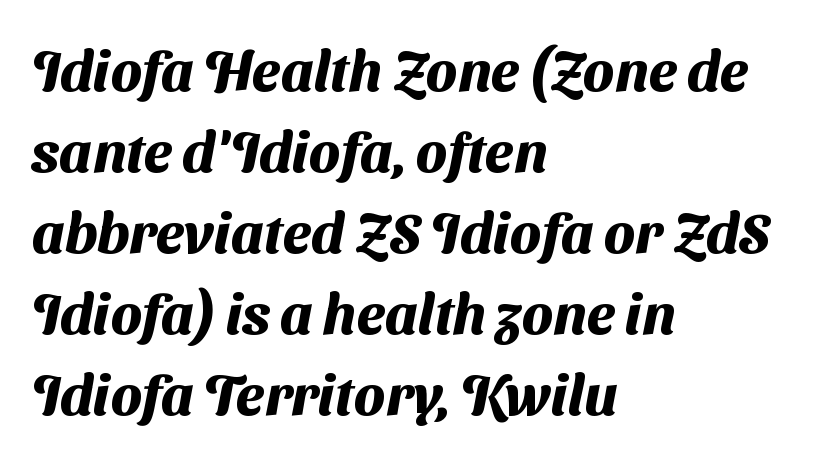
{"serif": "no", "bold": "yes", "weight": "heavy", "width": "normal", "stroke_contrast": "medium", "x_height": "medium", "monospaced": "no", "underline": "no", "align": "left", "line_spacing": "normal", "line_spacing_ratio": 1.42, "letter_spacing": "normal", "letter_spacing_em": 0.0, "glyph_px": 57}
